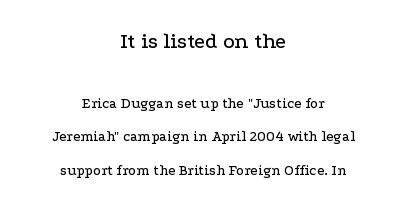
The image shows 22 px text type, upright; set centered, loose line spacing (2.21x), normal letter spacing, not underlined; the first (top) block is 1.47x larger.
